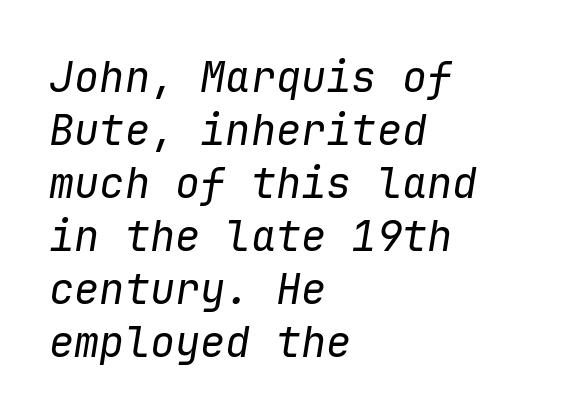
Q: Is the text bold? A: No.
Q: Is the text italic (slanted)? A: Yes, it leans right by about 9 degrees.
Q: Is the text underlined? A: No.
Q: How is the paragraph aligned? A: Left-aligned.
Q: Is the spacing between letters normal or unusually wide? A: Normal.
Q: Is the spacing between lines tight, normal or loose? A: Normal.
Q: Width (condensed, normal, or wide)? A: Normal.
Q: Stroke contrast? A: Low.
Q: x-height? A: Medium.
Q: Monospaced? A: Yes.
